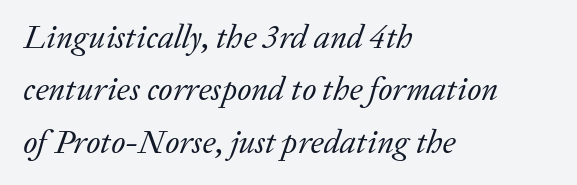
The glyphs are unaccompanied by any horizontal stroke below them. Summary of weight: not heavy and not bold. This block has exactly the height ordinary leading produces. Small tapered or slab feet sit at the stroke ends, so this counts as serif.
